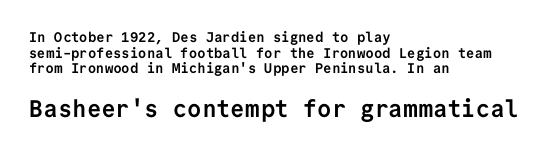
{"italic": "no", "bold": "yes", "underline": "no", "align": "left", "line_spacing": "tight", "line_spacing_ratio": 1.12, "letter_spacing": "normal", "letter_spacing_em": 0.0, "larger_block": "second", "size_ratio": 1.71, "glyph_px": 24}
